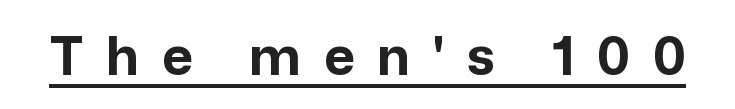
Q: Is the text bold? A: Yes.
Q: Is the text italic (slanted)? A: No, it is upright.
Q: Is the typeface a serif or a sans-serif typeface? A: Sans-serif.
Q: Is the text underlined? A: Yes.
Q: Is the spacing between letters normal or unusually wide? A: Unusually wide.
Q: Width (condensed, normal, or wide)? A: Normal.
Q: Stroke contrast? A: Low.
Q: x-height? A: Medium.
Q: Monospaced? A: No.
